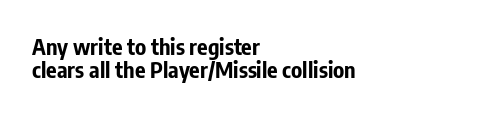
Designer's note — italics off, roman on. Stroke thickness is high; the sample reads as a true bold. Between one letter and the next there's only the usual sliver of space. Glance below the letters and you will spot only blank space.
